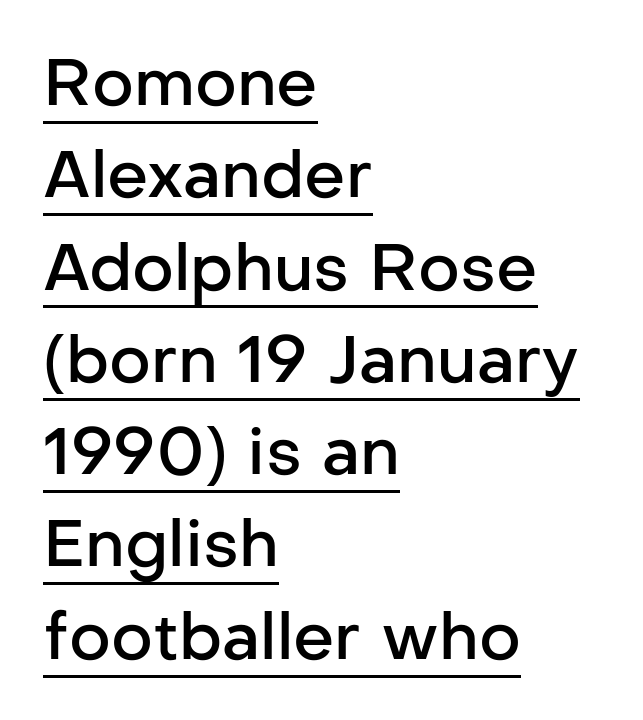
The image shows 65 px semibold sans-serif type, upright; set left-aligned, normal line spacing (1.42x), normal letter spacing, underlined; low stroke contrast and a medium x-height.
